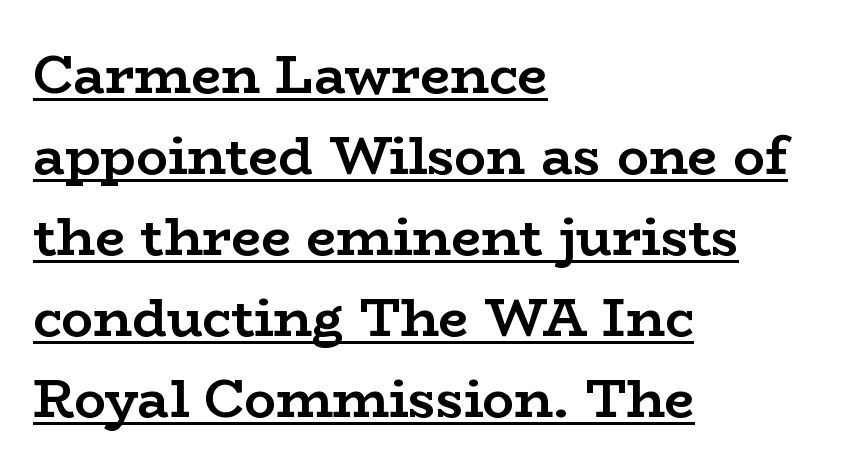
{"serif": "yes", "italic": "no", "bold": "yes", "weight": "semibold", "width": "wide", "stroke_contrast": "low", "x_height": "medium", "monospaced": "no", "underline": "yes", "align": "left", "line_spacing": "normal", "line_spacing_ratio": 1.53, "letter_spacing": "normal", "letter_spacing_em": 0.0, "glyph_px": 53}
